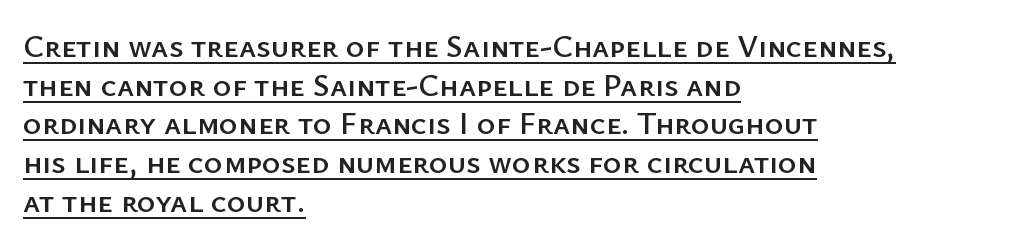
You can tell from the bare stems that sans-serif type was used. Words appear dense and cohesive because spacing is normal. The text block is weighted toward the left margin, trailing off unevenly rightward. The face used here appears with an underline applied. Rendered with straight, roman letterforms. Looks like regular typesetting: each glyph gets only the width it needs.
